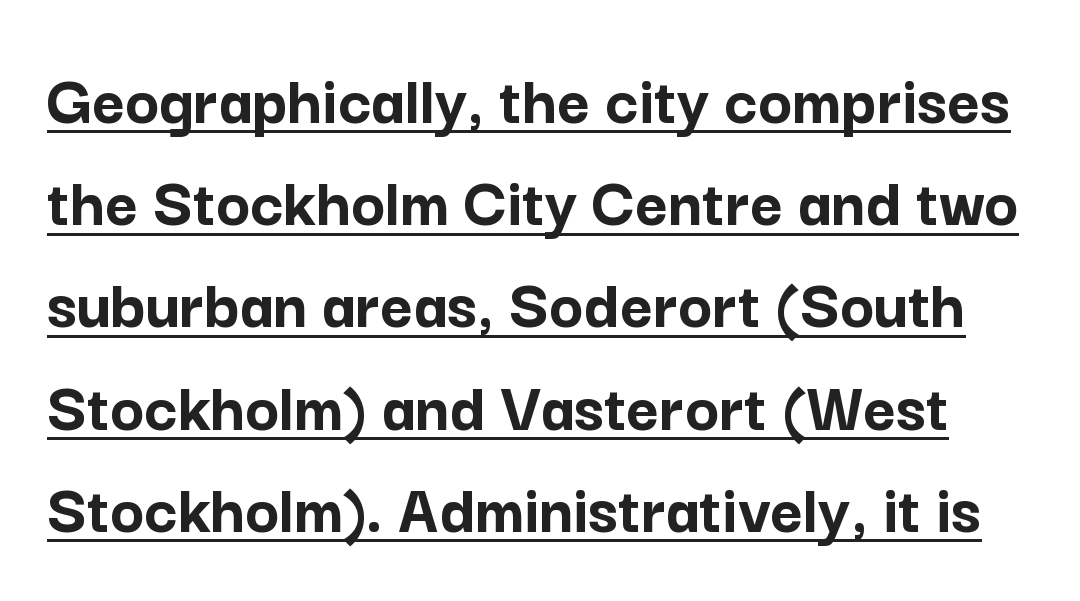
Characters follow at the spacing the type designer built in. This sample keeps an unexceptional amount of space between lines. Compared with undecorated copy, this sample adds a rule below the words. Varying glyph widths throughout — classic text-font behaviour. Posture: straight, roman, zero tilt. The passage shown is typeset with a sans-serif family.
